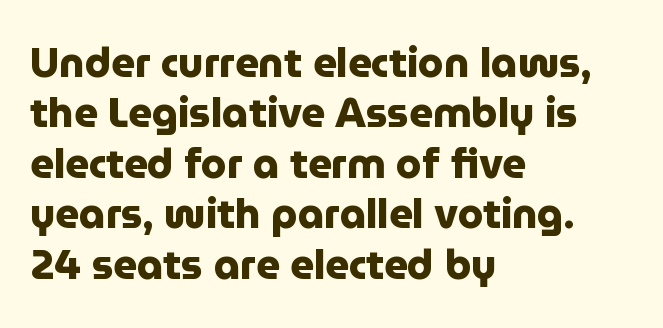
Looks like regular typesetting: each glyph gets only the width it needs. The text block is weighted toward the left margin, trailing off unevenly rightward. Quick note: not italic, upright. The glyphs in this specimen are sans serif. These lines carry a lot of weight — the face is fully bold.
